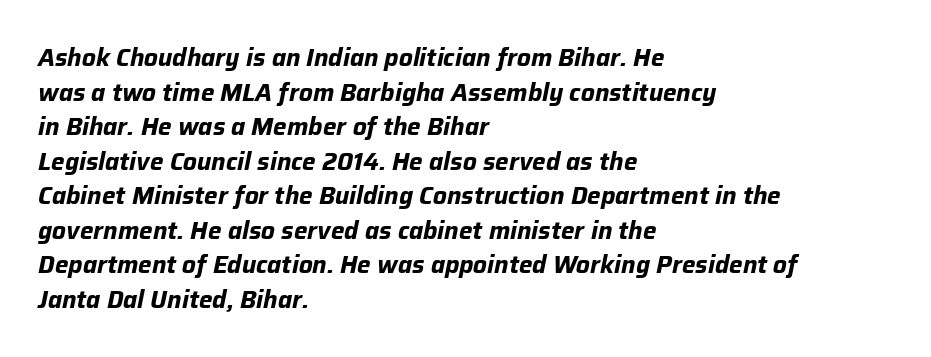
Q: Is the text bold? A: Yes.
Q: Is the text italic (slanted)? A: Yes, it leans right by about 12 degrees.
Q: Is the text underlined? A: No.
Q: How is the paragraph aligned? A: Left-aligned.
Q: Is the spacing between letters normal or unusually wide? A: Normal.
Q: Is the spacing between lines tight, normal or loose? A: Normal.
